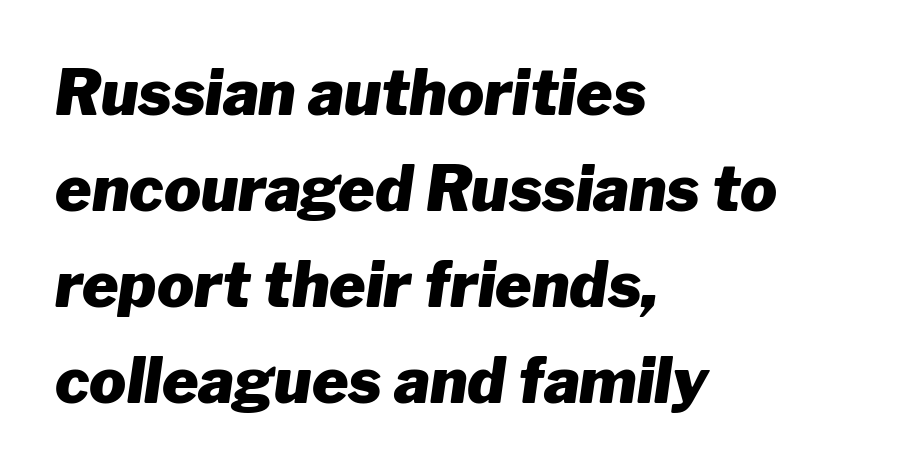
The image shows 62 px heavy type, italic (leaning right); set left-aligned, normal line spacing (1.55x), normal letter spacing, not underlined; low stroke contrast and a medium x-height.
